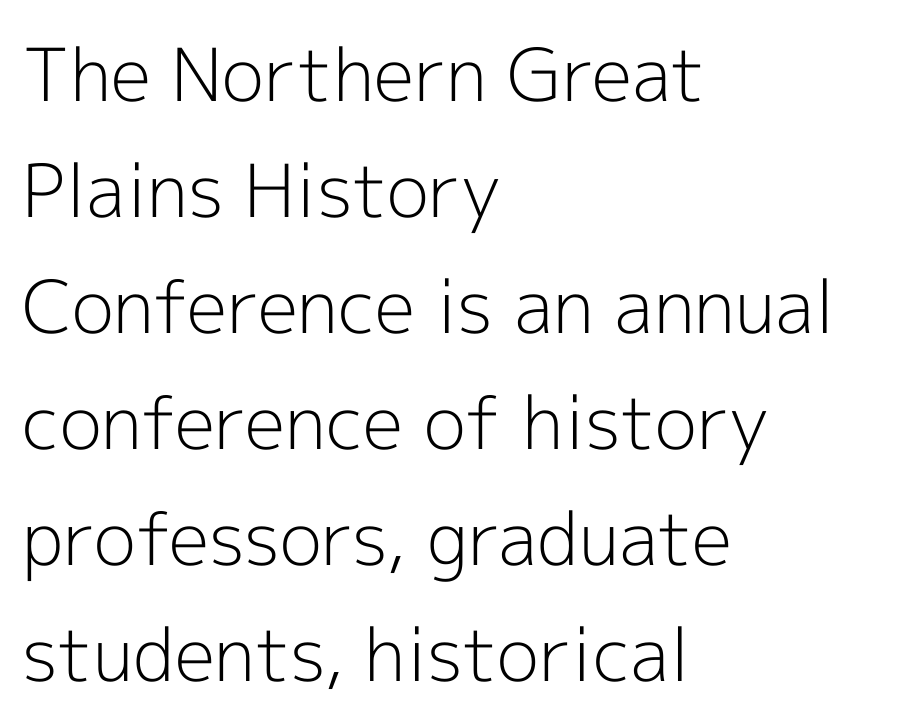
{"serif": "no", "italic": "no", "bold": "no", "weight": "light", "width": "normal", "x_height": "medium", "monospaced": "no", "underline": "no", "align": "left", "line_spacing": "normal", "line_spacing_ratio": 1.59, "letter_spacing": "normal", "letter_spacing_em": 0.0, "glyph_px": 73}
